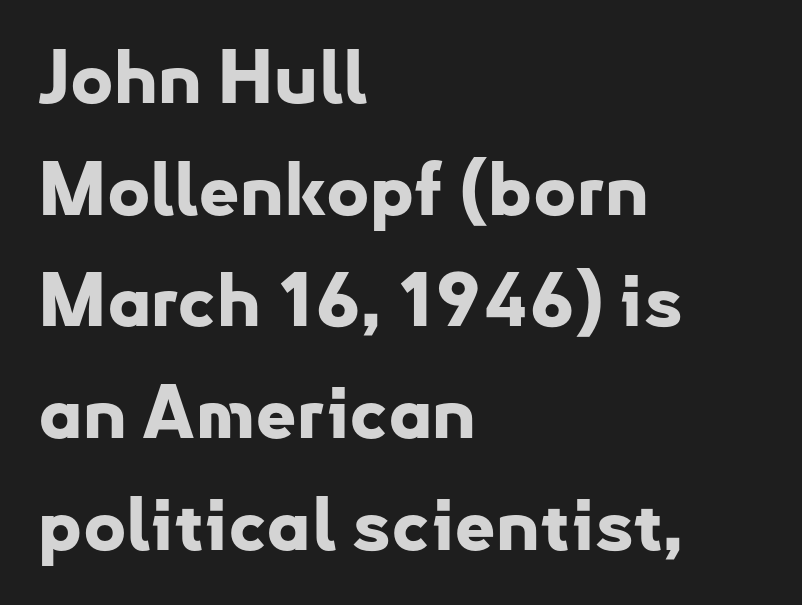
{"serif": "no", "italic": "no", "bold": "yes", "weight": "bold", "width": "normal", "stroke_contrast": "low", "x_height": "small", "monospaced": "no", "underline": "no", "align": "left", "line_spacing": "normal", "line_spacing_ratio": 1.53, "letter_spacing": "normal", "letter_spacing_em": 0.0, "glyph_px": 73}
